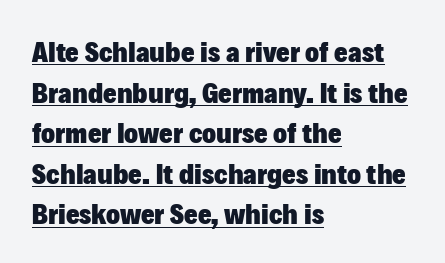
The image shows 29 px heavy sans-serif type, upright; set left-aligned, normal line spacing (1.4x), normal letter spacing, underlined; low stroke contrast and a medium x-height.
